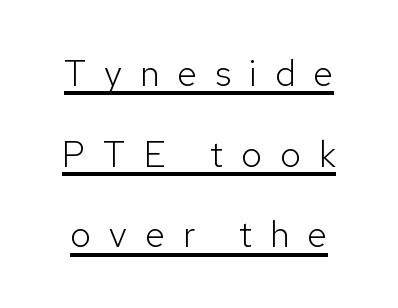
The image shows 37 px light sans-serif type, upright; set loose line spacing (2.18x), unusually wide letter spacing (+0.48 em), underlined; low stroke contrast and a medium x-height.
